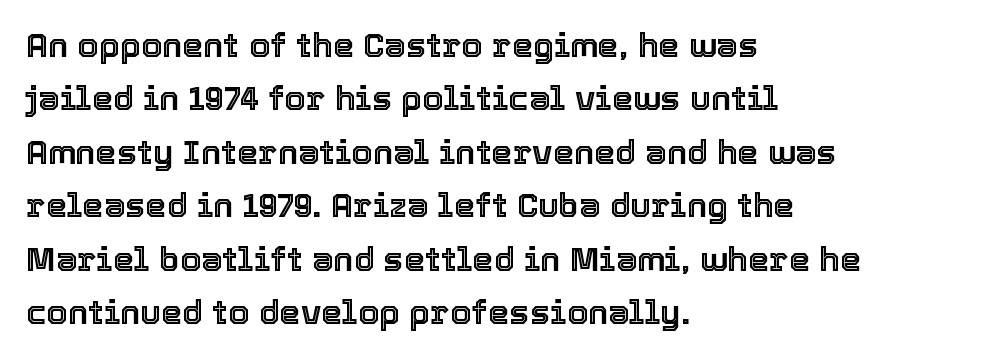
Q: Is the text italic (slanted)? A: No, it is upright.
Q: Is the text underlined? A: No.
Q: How is the paragraph aligned? A: Left-aligned.
Q: Is the spacing between letters normal or unusually wide? A: Normal.
Q: Is the spacing between lines tight, normal or loose? A: Normal.
Q: Width (condensed, normal, or wide)? A: Normal.
Q: x-height? A: Medium.
Q: Monospaced? A: No.
